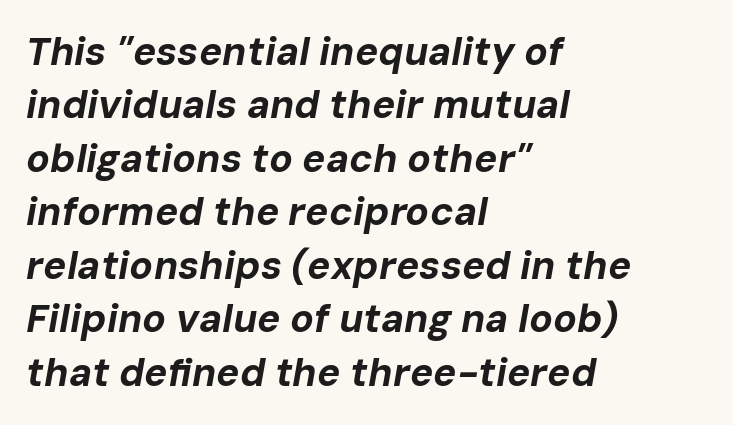
{"italic": "yes", "lean": "right", "slant_degrees": 10, "bold": "yes", "weight": "bold", "width": "normal", "stroke_contrast": "low", "x_height": "medium", "monospaced": "no", "underline": "no", "align": "left", "line_spacing": "normal", "line_spacing_ratio": 1.37, "letter_spacing": "normal", "letter_spacing_em": 0.0, "glyph_px": 39}
